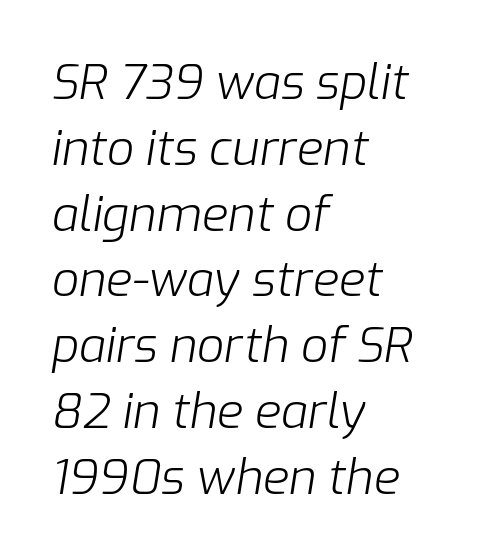
Q: Is the text bold? A: No.
Q: Is the text italic (slanted)? A: Yes, it leans right by about 9 degrees.
Q: Is the text underlined? A: No.
Q: How is the paragraph aligned? A: Left-aligned.
Q: Is the spacing between letters normal or unusually wide? A: Normal.
Q: Is the spacing between lines tight, normal or loose? A: Normal.
Q: Width (condensed, normal, or wide)? A: Normal.
Q: Stroke contrast? A: Low.
Q: x-height? A: Medium.
Q: Monospaced? A: No.
